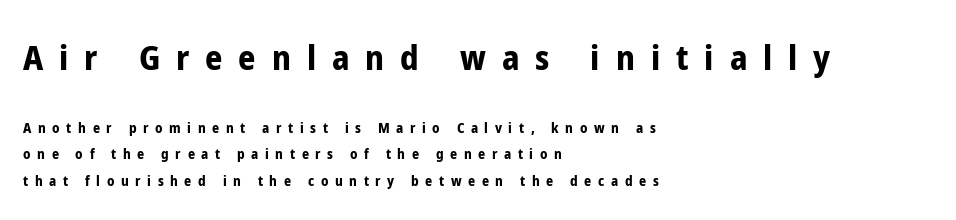
Q: Is the text bold? A: Yes.
Q: Is the text italic (slanted)? A: No, it is upright.
Q: Is the typeface a serif or a sans-serif typeface? A: Sans-serif.
Q: Is the text underlined? A: No.
Q: How is the paragraph aligned? A: Left-aligned.
Q: Is the spacing between letters normal or unusually wide? A: Unusually wide.
Q: Which block of text is set in a larger size, the first (top) or the second (bottom)? A: The first (top) one.
Q: Width (condensed, normal, or wide)? A: Condensed.
Q: Stroke contrast? A: Low.
Q: x-height? A: Medium.
Q: Monospaced? A: No.
